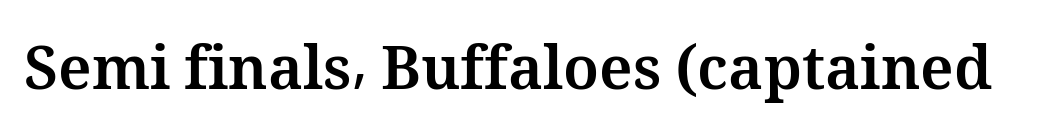
{"italic": "no", "bold": "yes", "weight": "bold", "width": "normal", "stroke_contrast": "medium", "x_height": "medium", "monospaced": "no", "underline": "no", "letter_spacing": "normal", "letter_spacing_em": 0.0, "glyph_px": 60}
